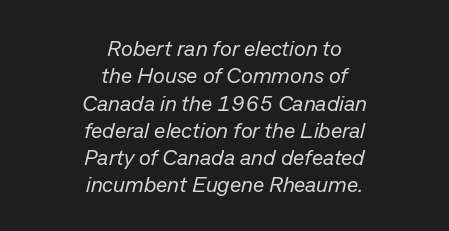
The image shows 22 px text type, italic (leaning right); set centered, line spacing 1.24x, normal letter spacing, not underlined.
